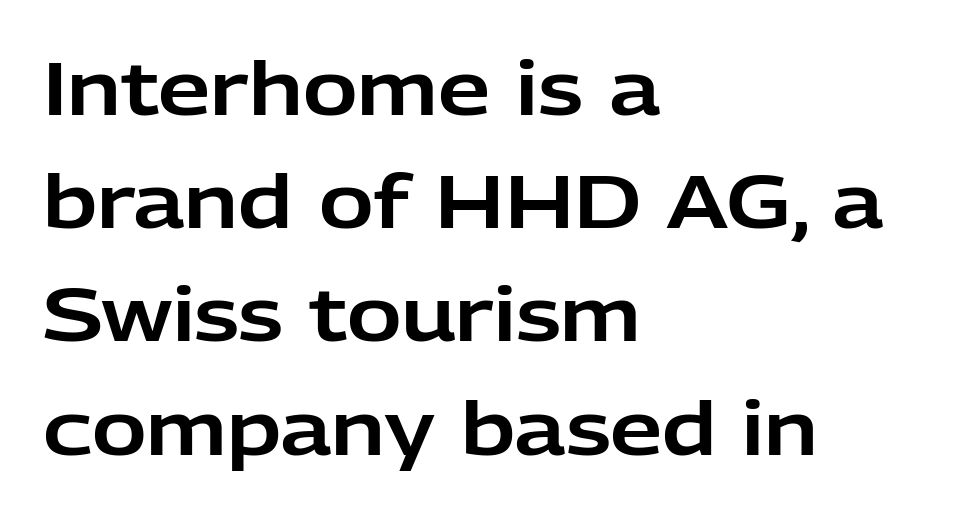
Q: Is the text italic (slanted)? A: No, it is upright.
Q: Is the typeface a serif or a sans-serif typeface? A: Sans-serif.
Q: Is the text underlined? A: No.
Q: How is the paragraph aligned? A: Left-aligned.
Q: Is the spacing between letters normal or unusually wide? A: Normal.
Q: Is the spacing between lines tight, normal or loose? A: Normal.
Q: Width (condensed, normal, or wide)? A: Normal.
Q: Stroke contrast? A: Low.
Q: x-height? A: Medium.
Q: Monospaced? A: No.
